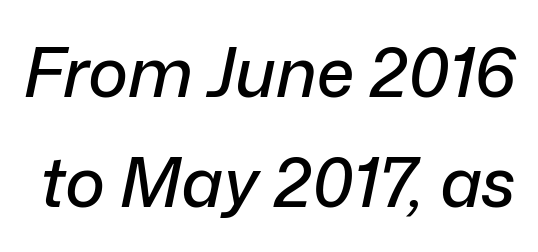
The image shows 68 px text type, italic (leaning right); set normal line spacing (1.62x), normal letter spacing, not underlined; low stroke contrast and a medium x-height.
